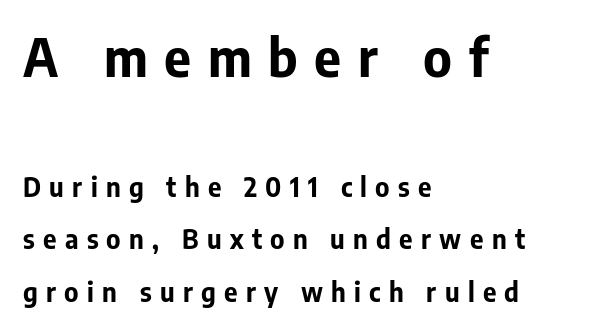
{"serif": "no", "italic": "no", "bold": "yes", "weight": "bold", "width": "normal", "stroke_contrast": "low", "x_height": "medium", "monospaced": "no", "underline": "no", "align": "left", "line_spacing": "loose", "line_spacing_ratio": 2.02, "letter_spacing": "wide", "letter_spacing_em": 0.32, "larger_block": "first", "size_ratio": 2.0, "glyph_px": 52}
